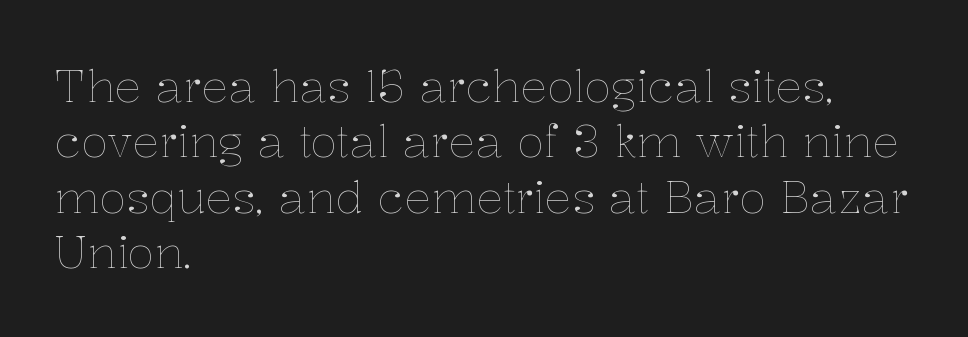
What stands out about the letter spacing? Nothing — it is the standard amount. A classic flush-left, rag-right setting is used for this passage. Stroke thickness stays within the range of a standard reading face or lighter. Each letter keeps its own natural width here, so spacing adapts to shape. This is roman type, the default non-slanted kind.
